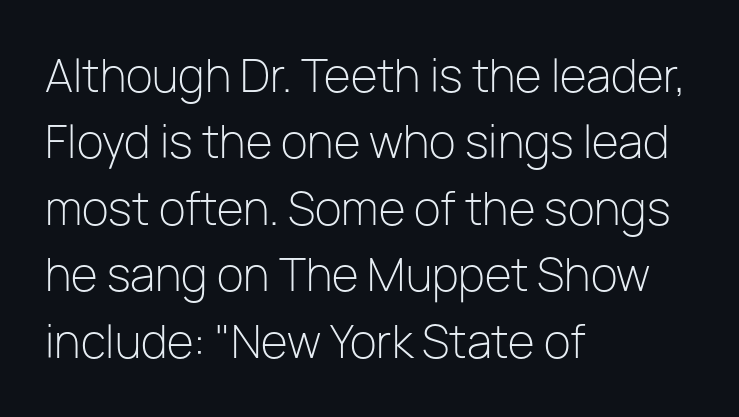
The image shows 44 px light sans-serif type, upright; set left-aligned, normal line spacing (1.51x), normal letter spacing, not underlined; low stroke contrast and a medium x-height.
